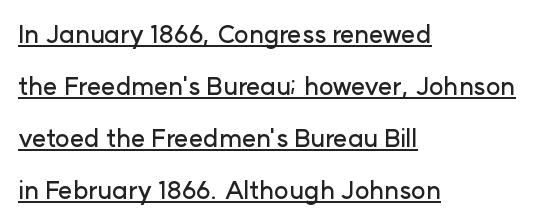
The image shows 25 px text type, upright; set left-aligned, loose line spacing (2.08x), normal letter spacing, underlined.
